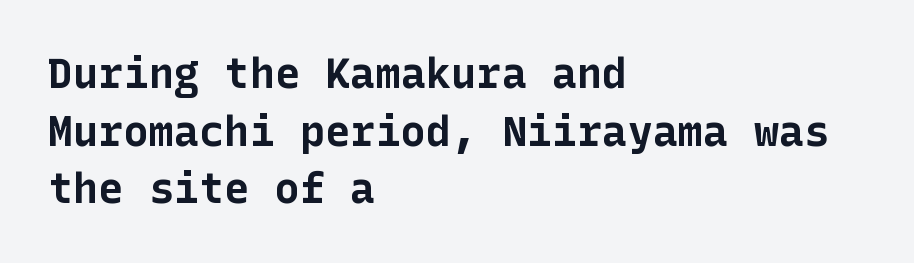
{"serif": "no", "italic": "no", "bold": "yes", "weight": "bold", "width": "normal", "stroke_contrast": "low", "x_height": "medium", "underline": "no", "align": "left", "line_spacing": "normal", "line_spacing_ratio": 1.37, "letter_spacing": "normal", "letter_spacing_em": 0.0, "glyph_px": 42}
